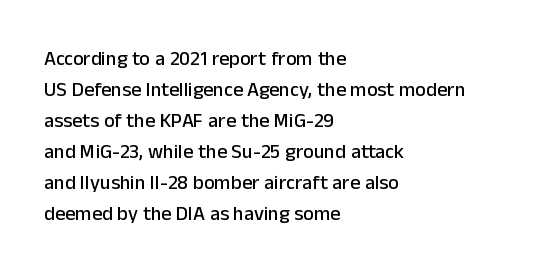
{"italic": "no", "underline": "no", "align": "left", "line_spacing": "normal", "line_spacing_ratio": 1.55, "letter_spacing": "normal", "letter_spacing_em": 0.0, "glyph_px": 20}
